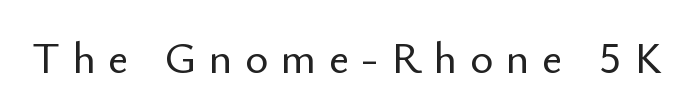
{"serif": "no", "italic": "no", "width": "normal", "stroke_contrast": "low", "x_height": "small", "monospaced": "no", "underline": "no", "letter_spacing": "wide", "letter_spacing_em": 0.29, "glyph_px": 44}
